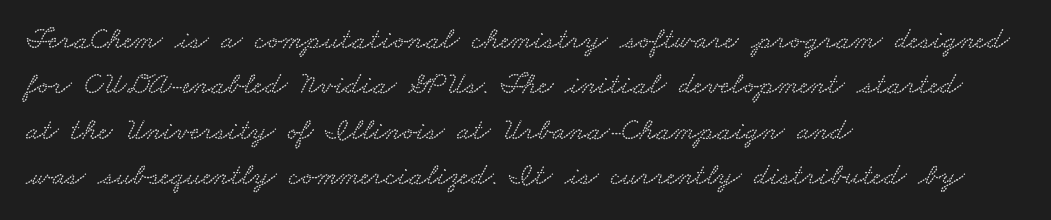
A student would call this left alignment; a typographer would say flush left, rag right. Default kerning and tracking; the words read as compact shapes. Anything drawn beneath the words? Only blank space. This sample has the flowing, uneven cadence of proportional lettering.
